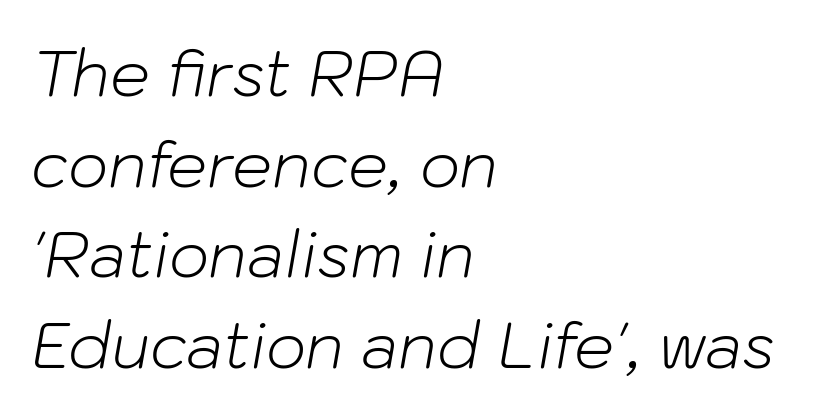
{"italic": "yes", "lean": "right", "slant_degrees": 10, "bold": "no", "weight": "light", "width": "normal", "stroke_contrast": "low", "x_height": "medium", "monospaced": "no", "underline": "no", "align": "left", "line_spacing": "normal", "line_spacing_ratio": 1.44, "letter_spacing": "normal", "letter_spacing_em": 0.0, "glyph_px": 63}
